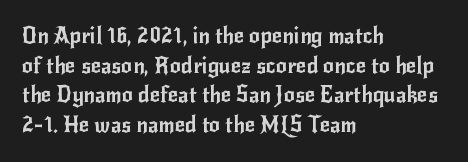
{"italic": "no", "underline": "no", "align": "left", "line_spacing": "normal", "line_spacing_ratio": 1.35, "letter_spacing": "normal", "letter_spacing_em": 0.0, "glyph_px": 22}
